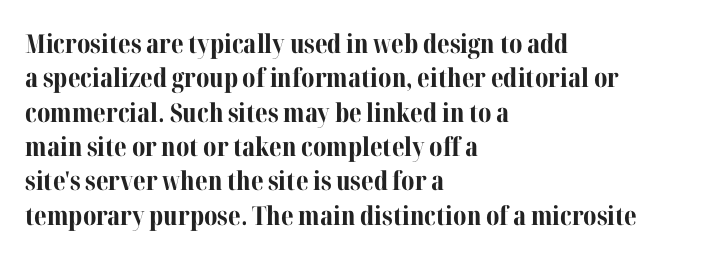
Q: Is the text bold? A: Yes.
Q: Is the text italic (slanted)? A: No, it is upright.
Q: Is the text underlined? A: No.
Q: How is the paragraph aligned? A: Left-aligned.
Q: Is the spacing between letters normal or unusually wide? A: Normal.
Q: Is the spacing between lines tight, normal or loose? A: Normal.
